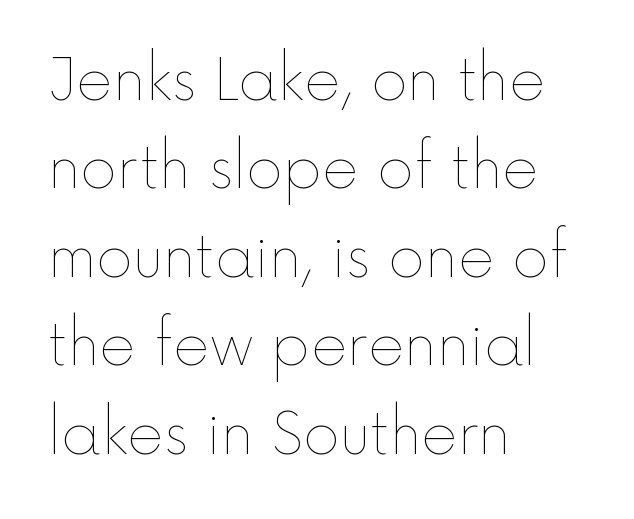
The image shows 56 px thin type, upright; set left-aligned, normal line spacing (1.58x), normal letter spacing, not underlined; a medium x-height.
